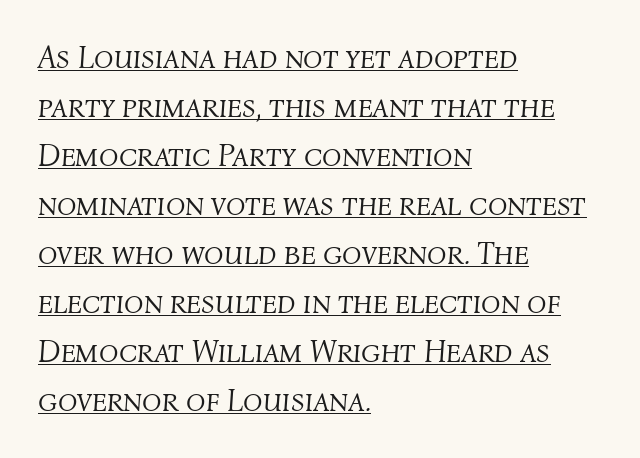
The image shows 32 px light type, italic (leaning right); set left-aligned, normal line spacing (1.53x), normal letter spacing, underlined; medium stroke contrast and a medium x-height.
